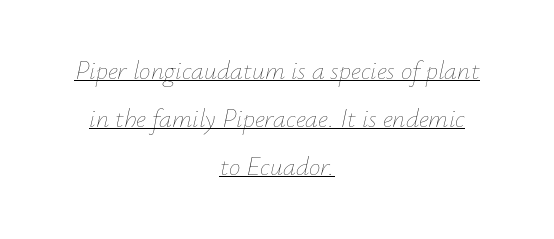
The image shows 26 px text type, italic (leaning right); set centered, line spacing 1.85x, normal letter spacing, underlined.
